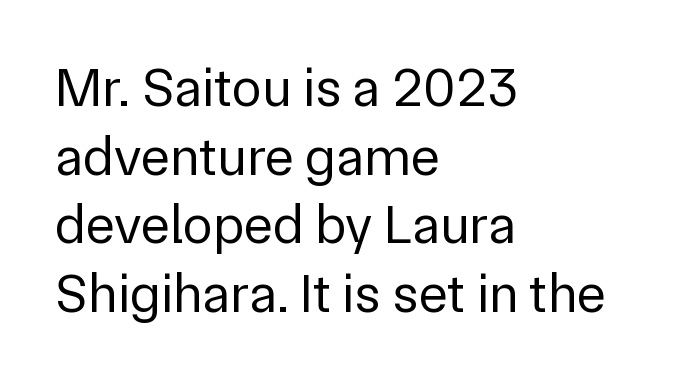
The image shows 55 px regular-weight sans-serif type, upright; set left-aligned, normal line spacing (1.25x), normal letter spacing, not underlined; low stroke contrast and a medium x-height.
